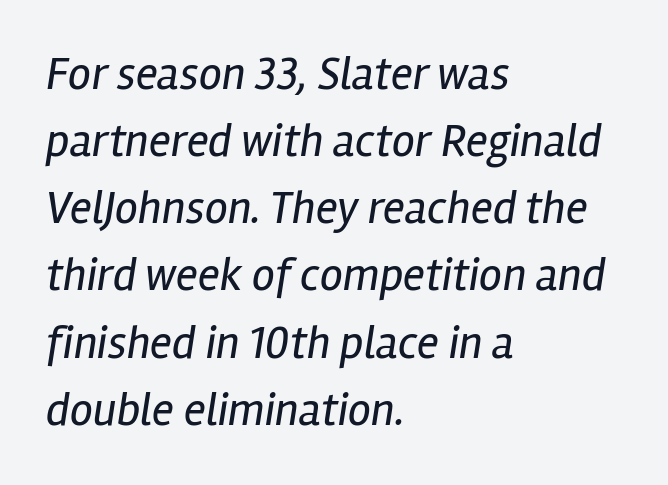
{"italic": "yes", "lean": "right", "slant_degrees": 12, "bold": "no", "weight": "regular", "width": "condensed", "stroke_contrast": "low", "x_height": "medium", "monospaced": "no", "underline": "no", "align": "left", "line_spacing": "normal", "line_spacing_ratio": 1.46, "letter_spacing": "normal", "letter_spacing_em": 0.0, "glyph_px": 46}
